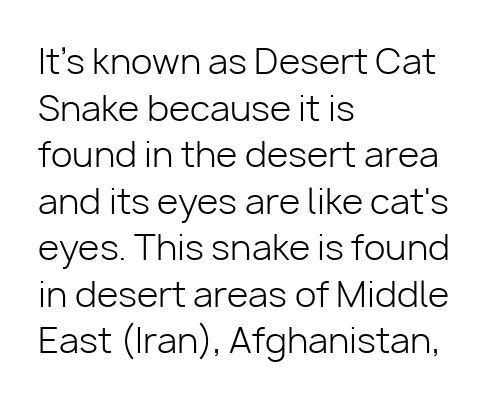
Q: Is the text bold? A: No.
Q: Is the text italic (slanted)? A: No, it is upright.
Q: Is the typeface a serif or a sans-serif typeface? A: Sans-serif.
Q: Is the text underlined? A: No.
Q: How is the paragraph aligned? A: Left-aligned.
Q: Is the spacing between letters normal or unusually wide? A: Normal.
Q: Is the spacing between lines tight, normal or loose? A: Normal.
Q: Width (condensed, normal, or wide)? A: Normal.
Q: Stroke contrast? A: Low.
Q: x-height? A: Medium.
Q: Monospaced? A: No.
